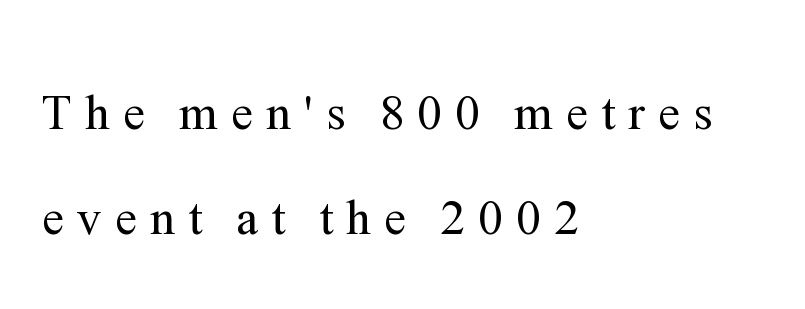
{"serif": "yes", "italic": "no", "bold": "no", "weight": "regular", "width": "normal", "stroke_contrast": "medium", "x_height": "medium", "monospaced": "no", "underline": "no", "align": "left", "line_spacing": "loose", "line_spacing_ratio": 2.15, "letter_spacing": "wide", "letter_spacing_em": 0.27, "glyph_px": 49}
